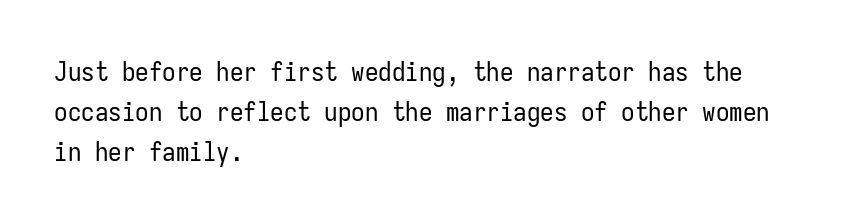
Q: Is the text bold? A: No.
Q: Is the text italic (slanted)? A: No, it is upright.
Q: Is the text underlined? A: No.
Q: How is the paragraph aligned? A: Left-aligned.
Q: Is the spacing between letters normal or unusually wide? A: Normal.
Q: Is the spacing between lines tight, normal or loose? A: Normal.
